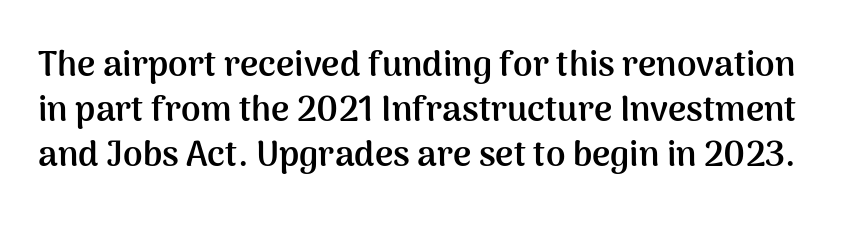
The image shows 35 px semibold sans-serif type, upright; set normal line spacing (1.29x), normal letter spacing, not underlined; medium stroke contrast and a medium x-height.
